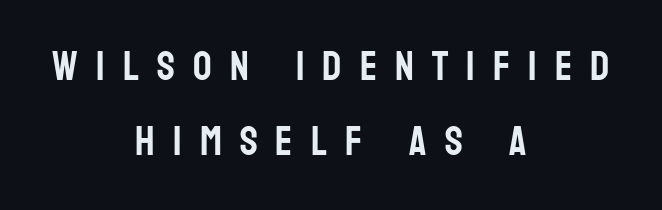
Q: Is the text italic (slanted)? A: No, it is upright.
Q: Is the typeface a serif or a sans-serif typeface? A: Sans-serif.
Q: Is the text underlined? A: No.
Q: How is the paragraph aligned? A: Centered.
Q: Is the spacing between letters normal or unusually wide? A: Unusually wide.
Q: Width (condensed, normal, or wide)? A: Condensed.
Q: Stroke contrast? A: Low.
Q: x-height? A: Large.
Q: Monospaced? A: No.
